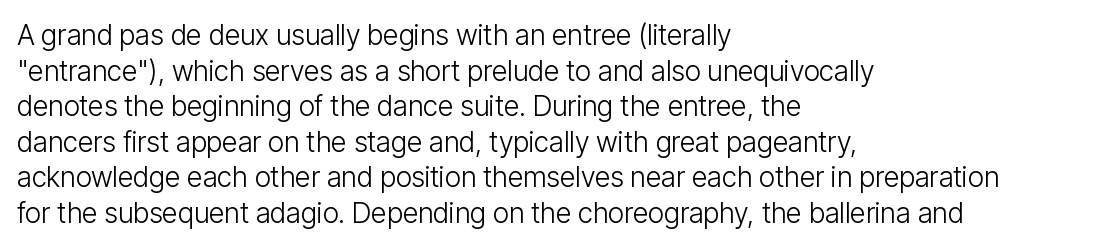
Are there feet on the stems? There aren't — it's a sans. Weight class: somewhere from thin through regular. If you drew a ruler down the left edge, every line would touch it. This block has exactly the height ordinary leading produces. When letters stand straight like this, we call the style roman or upright.
